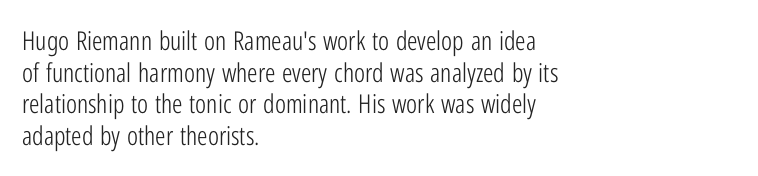
{"italic": "no", "bold": "no", "underline": "no", "align": "left", "line_spacing_ratio": 1.22, "letter_spacing": "normal", "letter_spacing_em": 0.0, "glyph_px": 26}
